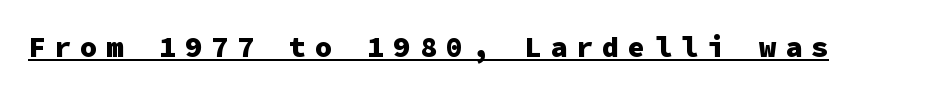
The image shows 29 px heavy sans-serif type, upright, monospaced; set unusually wide letter spacing (+0.3 em), underlined; low stroke contrast and a medium x-height.
